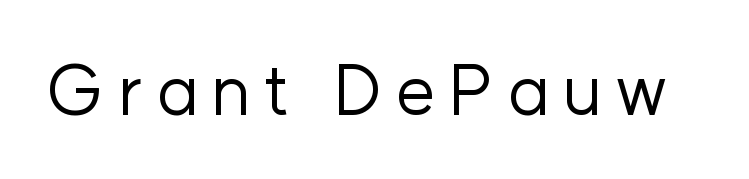
{"serif": "no", "italic": "no", "bold": "no", "weight": "regular", "width": "normal", "stroke_contrast": "low", "x_height": "medium", "monospaced": "no", "underline": "no", "glyph_px": 70}
